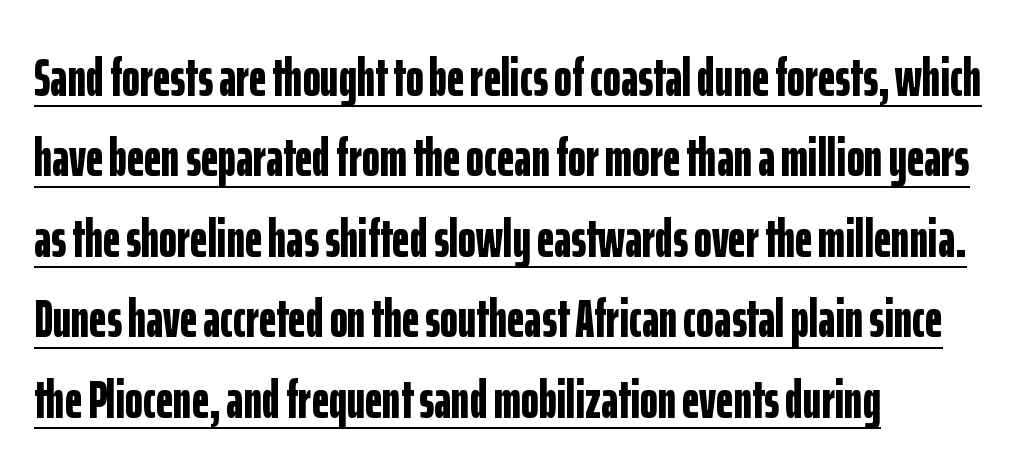
Q: Is the text bold? A: Yes.
Q: Is the text italic (slanted)? A: No, it is upright.
Q: Is the typeface a serif or a sans-serif typeface? A: Sans-serif.
Q: Is the text underlined? A: Yes.
Q: How is the paragraph aligned? A: Left-aligned.
Q: Is the spacing between letters normal or unusually wide? A: Normal.
Q: Is the spacing between lines tight, normal or loose? A: Normal.
Q: Width (condensed, normal, or wide)? A: Condensed.
Q: Stroke contrast? A: Low.
Q: x-height? A: Medium.
Q: Monospaced? A: No.
